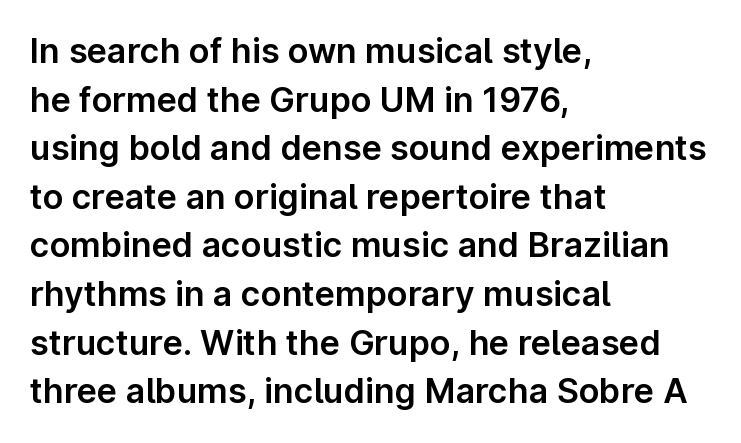
The image shows 34 px sans-serif type, upright; set left-aligned, normal line spacing (1.43x), normal letter spacing, not underlined; low stroke contrast and a medium x-height.
